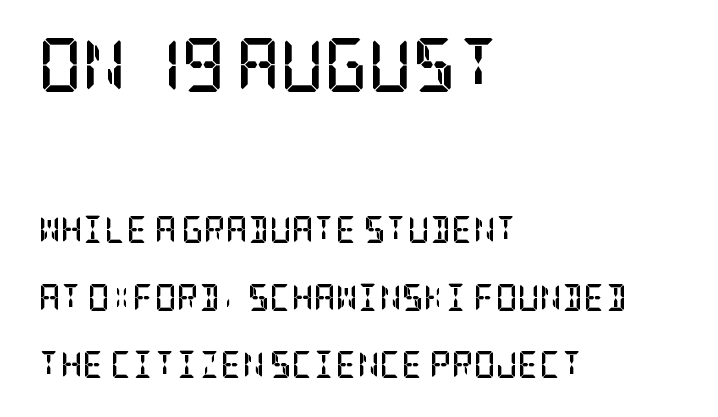
It's the straight-up-and-down kind of type. Stroke terminals: seriffed. Stroke thickness is high; the sample reads as a true bold. Layout note: lines flush left. Rows of type keep a wide berth in the vertical direction. Honestly, the letter spacing is just normal — you wouldn't notice it.
